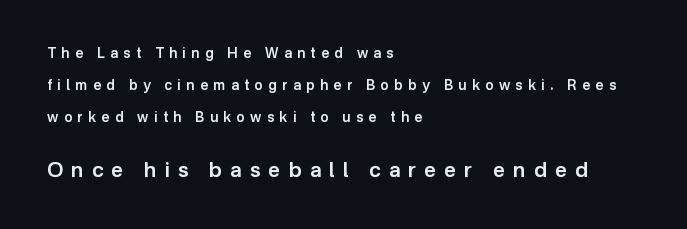
Q: Is the text bold? A: Semi-bold.
Q: Is the text italic (slanted)? A: No, it is upright.
Q: Is the text underlined? A: No.
Q: How is the paragraph aligned? A: Left-aligned.
Q: Is the spacing between letters normal or unusually wide? A: Unusually wide.
Q: Is the spacing between lines tight, normal or loose? A: Loose.
Q: Which block of text is set in a larger size, the first (top) or the second (bottom)? A: The second (bottom) one.
